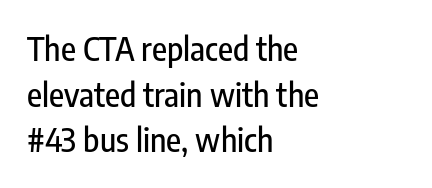
Letterform terminals end flat and unadorned throughout the passage. A classic flush-left, rag-right setting is used for this passage. You could not count columns in this text — the font is proportionally spaced. Check under the words: just untouched page. Notice how the stems are strictly vertical — no italics here.
